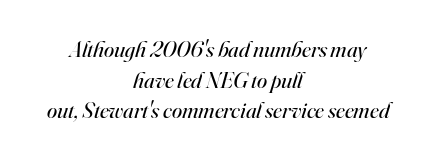
{"italic": "yes", "lean": "right", "slant_degrees": 16, "bold": "no", "underline": "no", "align": "center", "line_spacing": "normal", "line_spacing_ratio": 1.33, "letter_spacing": "normal", "letter_spacing_em": 0.0, "glyph_px": 23}
